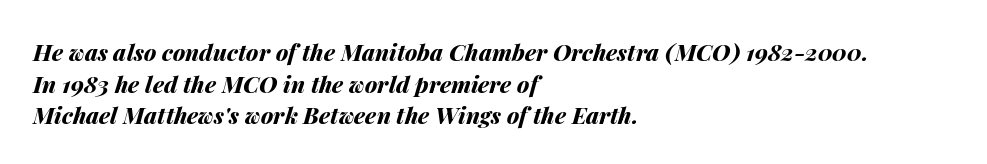
The image shows 23 px bold type, italic (leaning right); set left-aligned, normal line spacing (1.37x), normal letter spacing, not underlined.
